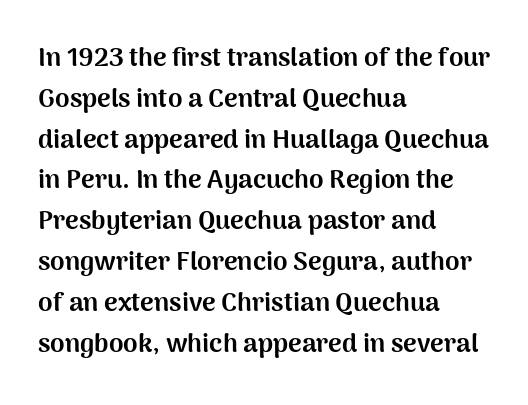
Q: Is the text bold? A: Yes.
Q: Is the text italic (slanted)? A: No, it is upright.
Q: Is the text underlined? A: No.
Q: How is the paragraph aligned? A: Left-aligned.
Q: Is the spacing between letters normal or unusually wide? A: Normal.
Q: Is the spacing between lines tight, normal or loose? A: Normal.
